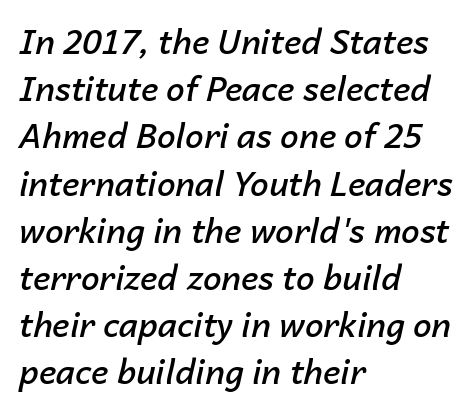
{"italic": "yes", "lean": "right", "slant_degrees": 14, "bold": "semi", "weight": "semibold", "width": "normal", "stroke_contrast": "low", "x_height": "medium", "monospaced": "no", "underline": "no", "align": "left", "line_spacing": "normal", "line_spacing_ratio": 1.43, "letter_spacing": "normal", "letter_spacing_em": 0.0, "glyph_px": 33}
